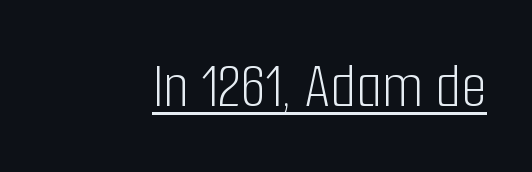
{"serif": "no", "italic": "no", "bold": "no", "weight": "light", "width": "condensed", "stroke_contrast": "low", "x_height": "medium", "monospaced": "no", "underline": "yes", "letter_spacing": "normal", "letter_spacing_em": 0.0, "glyph_px": 66}
